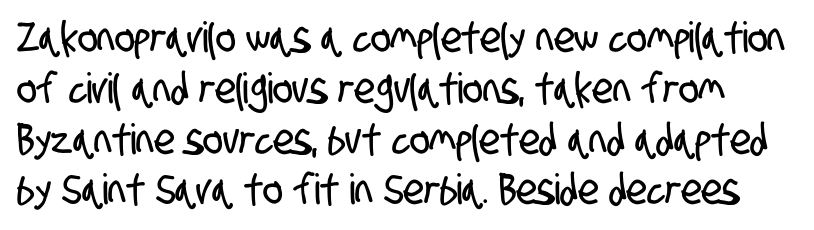
{"serif": "no", "width": "condensed", "stroke_contrast": "low", "x_height": "large", "monospaced": "no", "underline": "no", "line_spacing_ratio": 1.21, "letter_spacing": "normal", "letter_spacing_em": 0.0, "glyph_px": 42}
